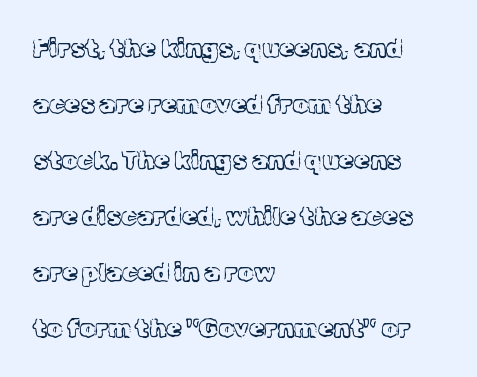
{"italic": "no", "bold": "no", "underline": "no", "align": "left", "line_spacing": "loose", "line_spacing_ratio": 2.24, "letter_spacing": "normal", "letter_spacing_em": 0.0, "glyph_px": 25}
